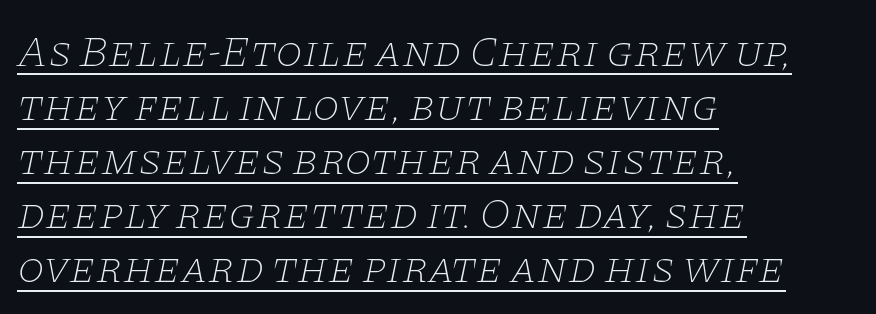
The lettering is marked with a stroke running underneath it. Where is the straight margin? On the left. This rendering employs a face with finishing strokes, i.e., a serif. Honestly, the letter spacing is just normal — you wouldn't notice it.
